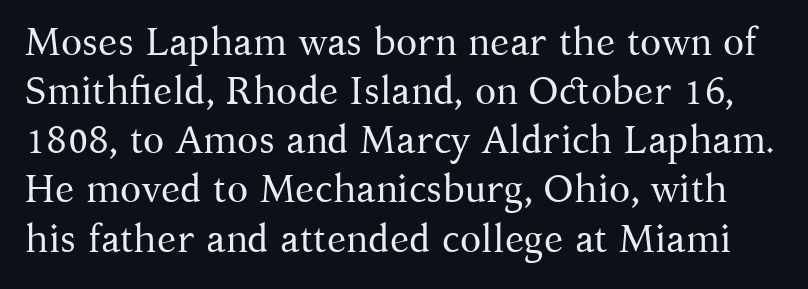
The image shows 39 px regular-weight serif type, upright; set normal line spacing (1.26x), normal letter spacing, not underlined; medium stroke contrast and a medium x-height.
